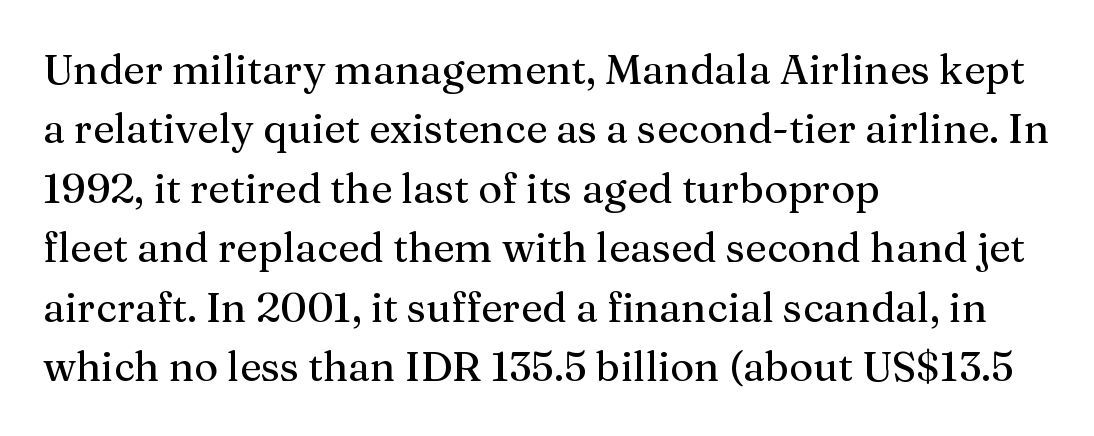
{"serif": "yes", "italic": "no", "width": "normal", "stroke_contrast": "medium", "x_height": "medium", "monospaced": "no", "underline": "no", "align": "left", "line_spacing": "normal", "line_spacing_ratio": 1.45, "letter_spacing": "normal", "letter_spacing_em": 0.0, "glyph_px": 41}
